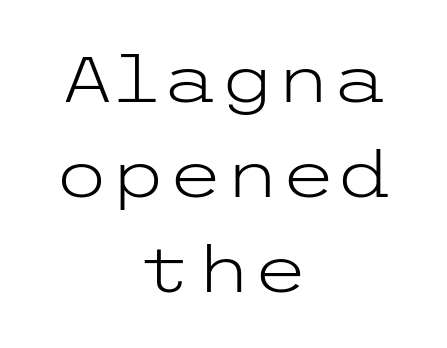
The image shows 65 px light, wide sans-serif type, upright; set centered, normal line spacing (1.46x), normal letter spacing, not underlined; low stroke contrast and a medium x-height.
